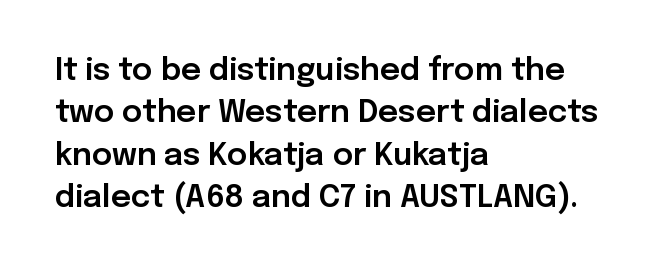
The image shows 31 px sans-serif type, upright; set left-aligned, normal line spacing (1.37x), normal letter spacing, not underlined; low stroke contrast and a medium x-height.
